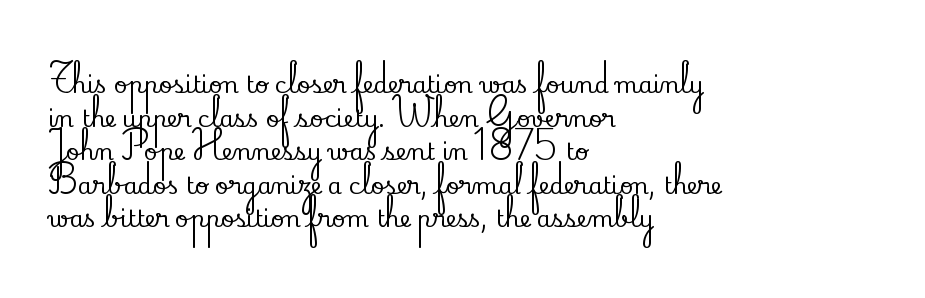
{"italic": "no", "underline": "no", "align": "left", "line_spacing": "normal", "line_spacing_ratio": 1.46, "letter_spacing": "normal", "letter_spacing_em": 0.0, "glyph_px": 23}
